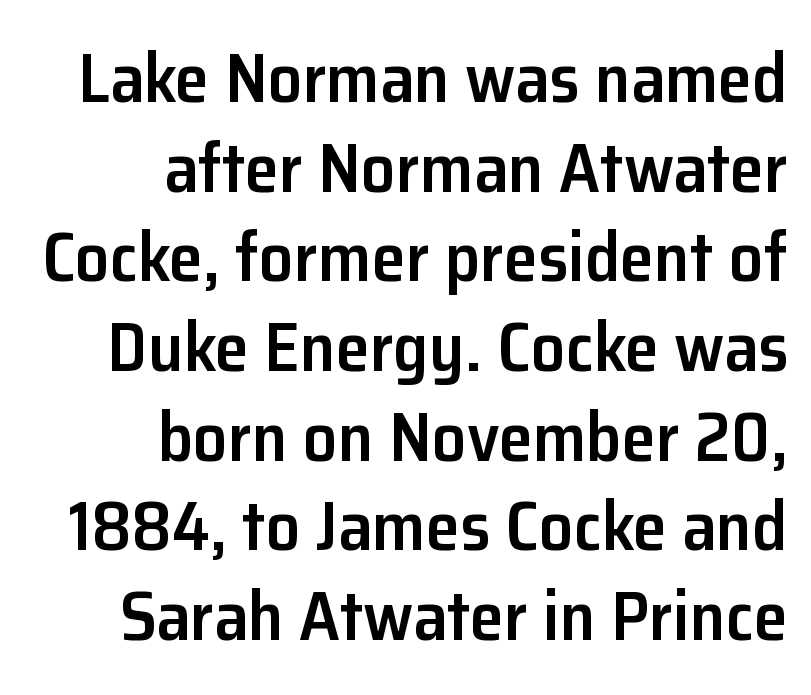
There is no visible air inserted between adjacent glyphs. The lettering holds an erect, upright posture throughout. Reading down the block, your eye finds every line finishing at a fixed right position. The space between consecutive lines is moderate. Here the designer chose a conventional face with non-uniform glyph widths.
